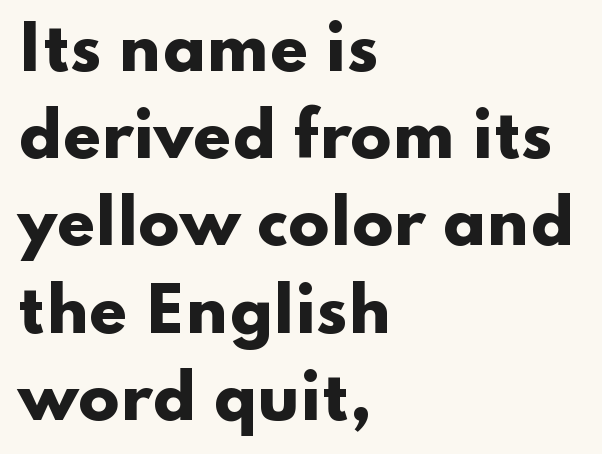
The image shows 61 px heavy, wide sans-serif type, upright; set left-aligned, normal line spacing (1.43x), normal letter spacing, not underlined; low stroke contrast and a small x-height.
